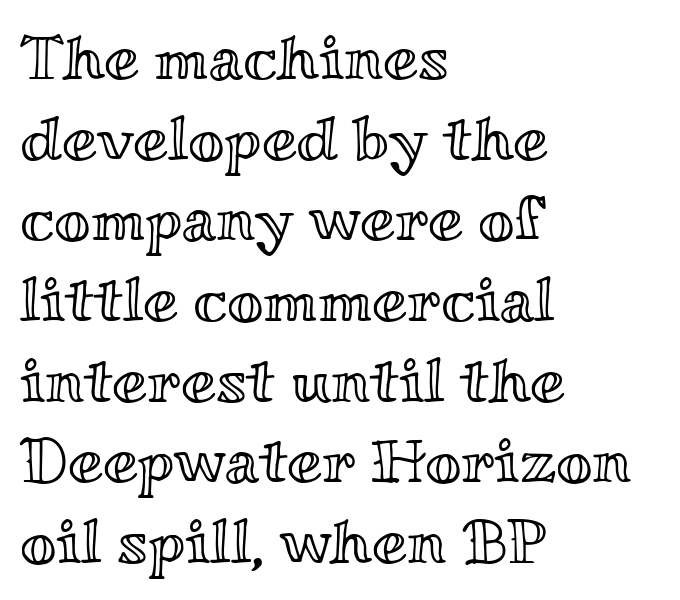
Q: Is the text italic (slanted)? A: No, it is upright.
Q: Is the text underlined? A: No.
Q: How is the paragraph aligned? A: Left-aligned.
Q: Is the spacing between letters normal or unusually wide? A: Normal.
Q: Is the spacing between lines tight, normal or loose? A: Normal.
Q: Width (condensed, normal, or wide)? A: Wide.
Q: x-height? A: Small.
Q: Monospaced? A: No.
